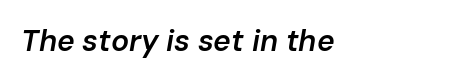
Character widths vary here, with narrow letters taking less room than wide ones. The axis of the letterforms is tilted away from vertical. Check under the words: just untouched page. Caption: semibold face, moderately heavy strokes. Does extra space separate the letters? No, they use regular spacing.
